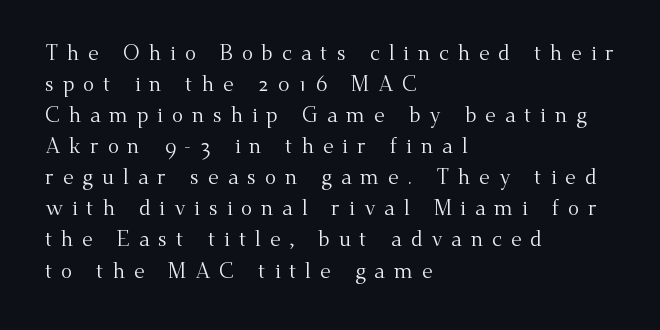
{"italic": "no", "bold": "no", "underline": "no", "align": "left", "line_spacing": "normal", "line_spacing_ratio": 1.48, "letter_spacing": "wide", "letter_spacing_em": 0.42, "glyph_px": 21}
